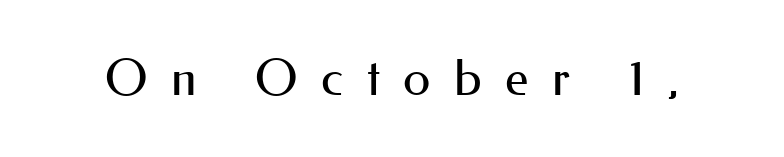
{"serif": "no", "italic": "no", "bold": "no", "weight": "regular", "width": "normal", "stroke_contrast": "medium", "x_height": "small", "monospaced": "no", "underline": "no", "letter_spacing": "wide", "letter_spacing_em": 0.47, "glyph_px": 50}
